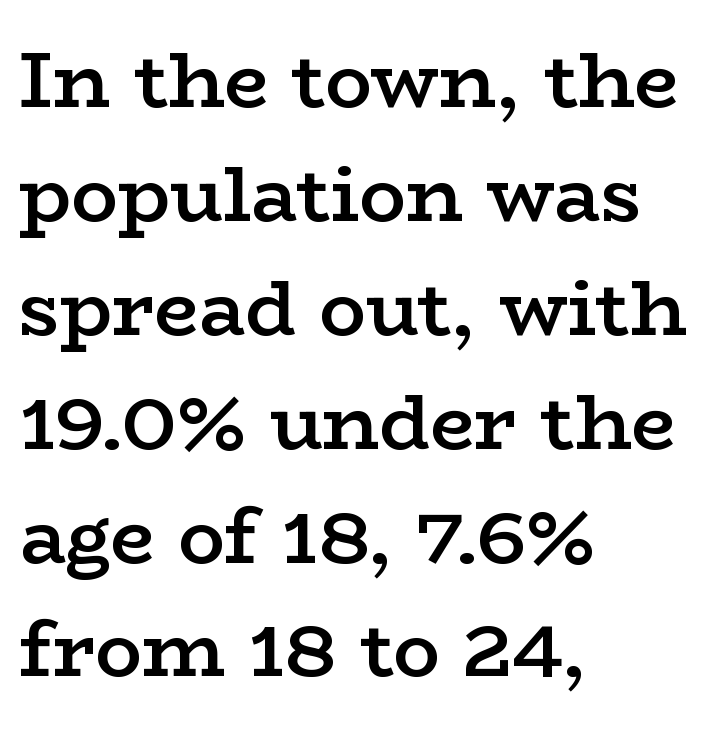
The specimen omits any rule beneath the text block's lines. Regular leading. Alignment: flush left. A typesetter would label this face a serif. Students, note that the glyphs here touch the page at normal intervals.
